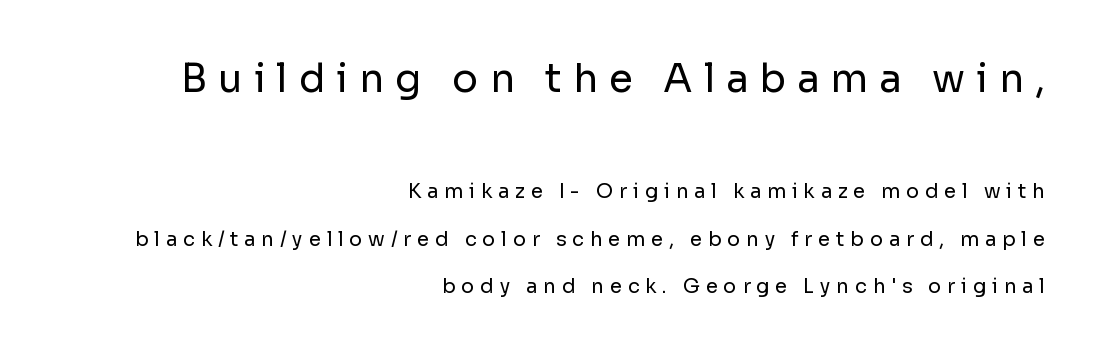
Anything drawn beneath the words? Only blank space. In CSS terms this would be text-align: right. On a weight scale, this lands at 450 or below. Vertically, the passage feels expansive, rows floating well apart. Character widths vary here, with narrow letters taking less room than wide ones. Stroke terminals: plain, sans-serif.
